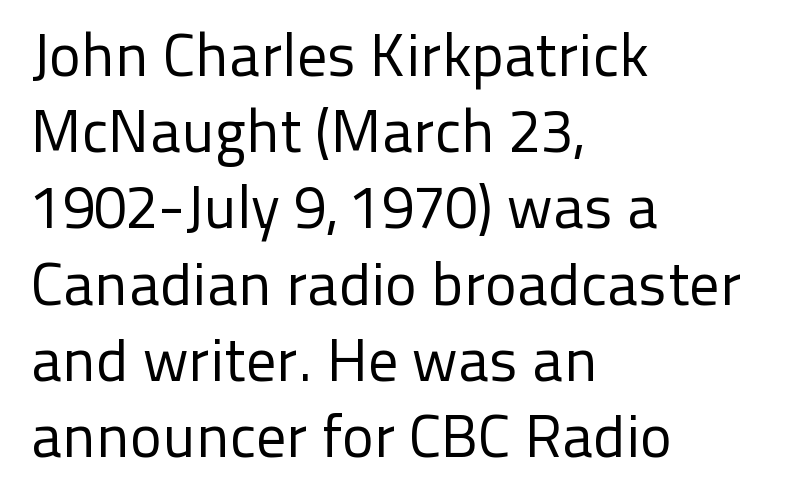
The typesetting does not lean heavy: it is not bold. The type family on display is of the sans-serif kind. The rendering keeps characters at their native spacing. Teacher's note: observe the even left margin — that is flush-left alignment.
